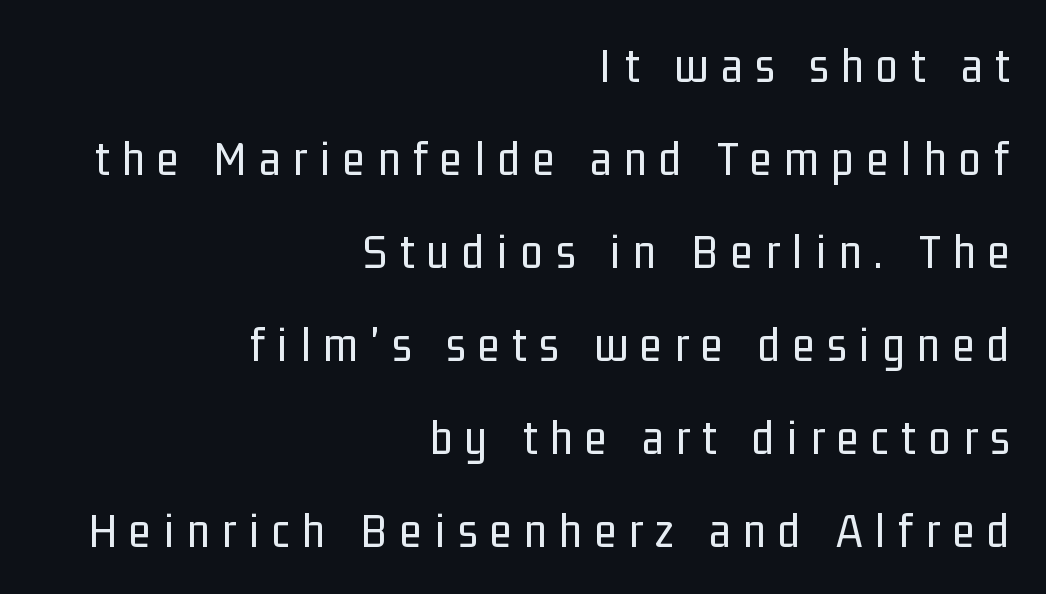
Each letter keeps its own natural width here, so spacing adapts to shape. Characters follow at a spacing far wider than the type designer built in. Descenders are the only things crossing below the line. Unlike italic type, these characters show no tilt at all.
